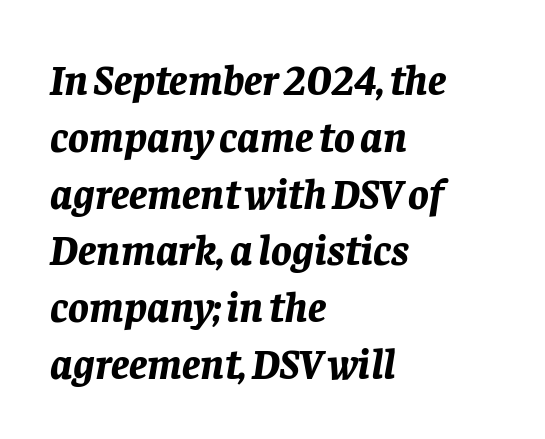
The image shows 43 px bold type, italic (leaning right); set left-aligned, normal line spacing (1.32x), normal letter spacing, not underlined; low stroke contrast and a large x-height.
